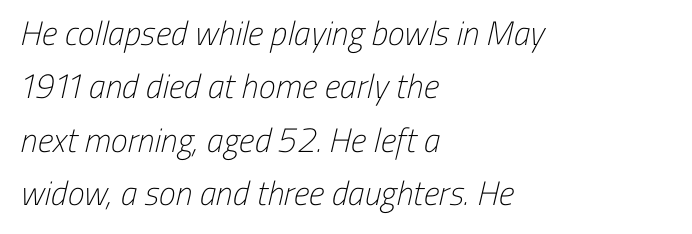
The image shows 34 px light, condensed sans-serif type; set left-aligned, normal line spacing (1.57x), normal letter spacing, not underlined; low stroke contrast and a medium x-height.
